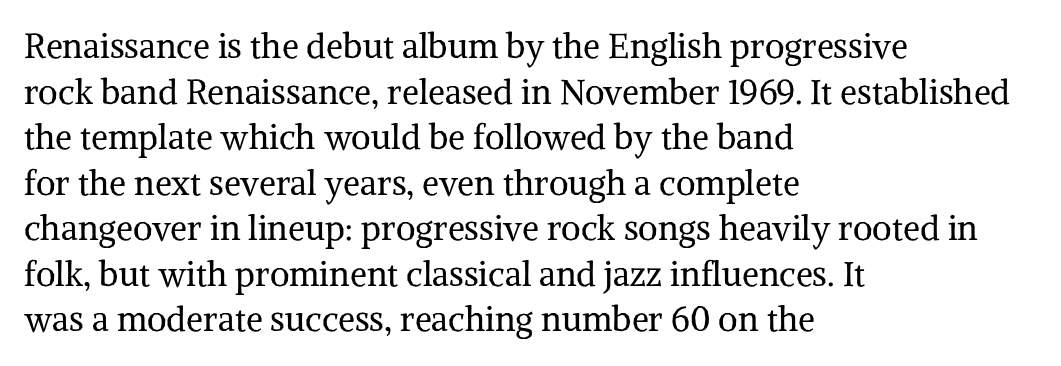
The image shows 34 px regular-weight serif type, upright; set left-aligned, normal line spacing (1.34x), normal letter spacing, not underlined; medium stroke contrast and a medium x-height.
